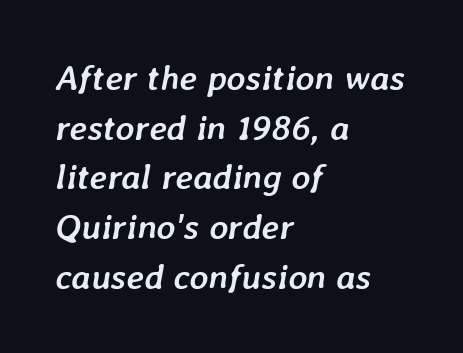
Set as a true bold cut, around the 700 mark. Bare-footed words on every line. All the whitespace from short lines collects on the right. Posture: slanted. The tracking reads as untouched default to a designer's eye. Each new line begins a customary step beneath the previous one.
